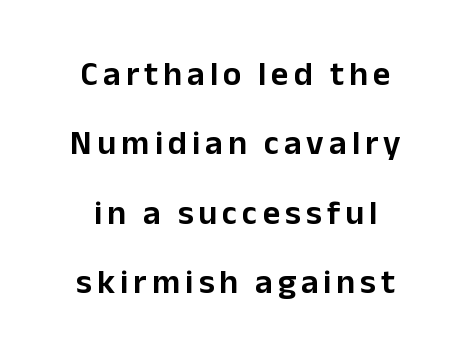
Do the characters align in a grid? No, the font is proportional. Each line is balanced around a shared central axis. Notice how the stems are strictly vertical — no italics here. Words float on clear page, feet unadorned. The vertical gap from one line to the next is large.
